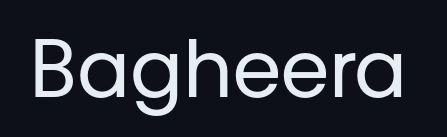
Characters follow at the spacing the type designer built in. The letters look calm and open, with moderate or lighter stems. Look at the bottom of the vertical strokes: they stop flat, with no serifs. Ordinary non-slanted type is in use. A typesetter would call this proportional, since set widths differ per character. Honestly, there is no underline to notice here at all.
